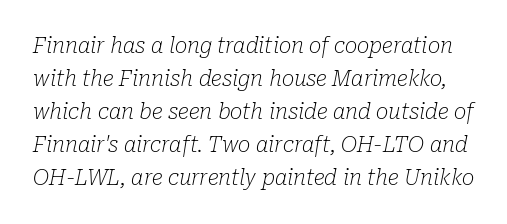
{"italic": "yes", "lean": "right", "slant_degrees": 10, "bold": "no", "underline": "no", "line_spacing": "normal", "line_spacing_ratio": 1.57, "letter_spacing": "normal", "letter_spacing_em": 0.0, "glyph_px": 21}
